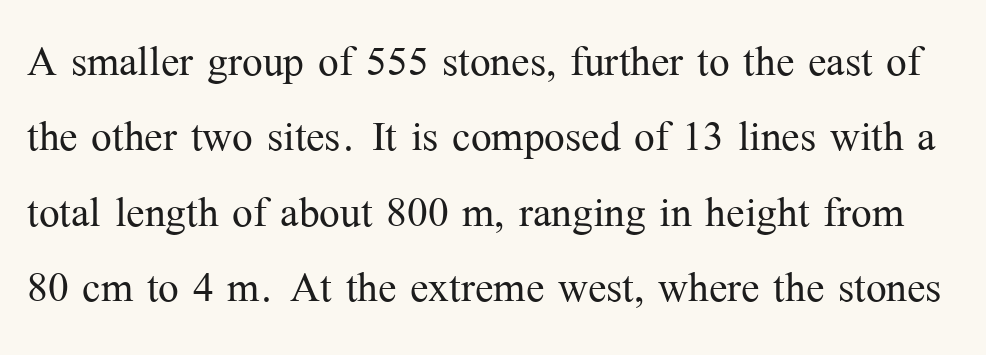
Q: Is the text bold? A: No.
Q: Is the text italic (slanted)? A: No, it is upright.
Q: Is the typeface a serif or a sans-serif typeface? A: Serif.
Q: Is the text underlined? A: No.
Q: Is the spacing between letters normal or unusually wide? A: Normal.
Q: Is the spacing between lines tight, normal or loose? A: Normal.
Q: Width (condensed, normal, or wide)? A: Normal.
Q: Stroke contrast? A: Medium.
Q: x-height? A: Medium.
Q: Monospaced? A: No.
